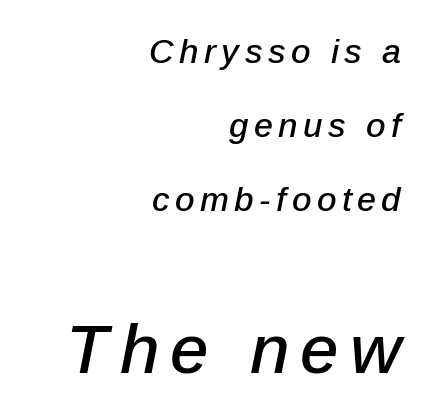
Q: Is the text italic (slanted)? A: Yes, it leans right by about 12 degrees.
Q: Is the text underlined? A: No.
Q: How is the paragraph aligned? A: Right-aligned.
Q: Is the spacing between lines tight, normal or loose? A: Loose.
Q: Which block of text is set in a larger size, the first (top) or the second (bottom)? A: The second (bottom) one.
Q: Width (condensed, normal, or wide)? A: Normal.
Q: Stroke contrast? A: Low.
Q: x-height? A: Medium.
Q: Monospaced? A: No.
